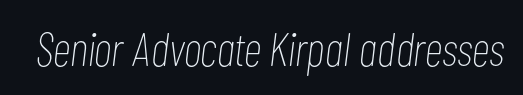
Underlining? Definitely not there. These lines are rendered in a variable-pitch font. The font is comparable to plain body text, perhaps lighter. Rendered with sloped, italic letterforms.
